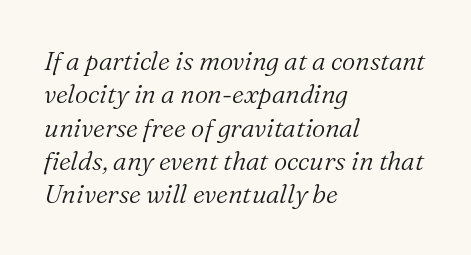
Notice how the stems are inclined rather than vertical — that's the hallmark of italics. Check the space under the baseline: it is left empty. These lines sit exactly where default settings would place them. The strokes are not fattened; the text isn't bold. Words appear dense and cohesive because spacing is normal. All the whitespace from short lines collects on the right.
